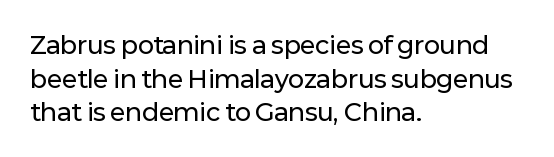
The image shows 24 px text type, upright; set left-aligned, normal line spacing (1.4x), normal letter spacing, not underlined.
